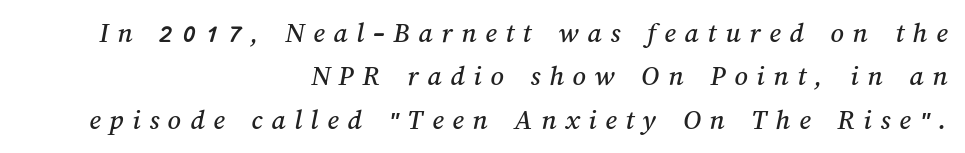
{"width": "normal", "stroke_contrast": "medium", "x_height": "medium", "monospaced": "no", "underline": "no", "align": "right", "line_spacing": "normal", "line_spacing_ratio": 1.5, "letter_spacing": "wide", "letter_spacing_em": 0.3, "glyph_px": 29}
